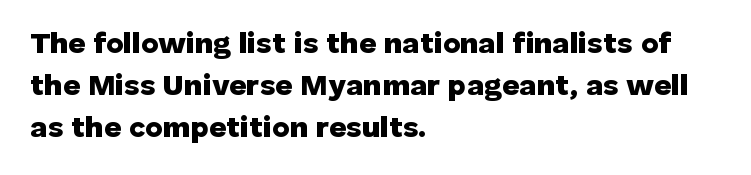
{"serif": "no", "italic": "no", "bold": "yes", "weight": "heavy", "width": "normal", "stroke_contrast": "low", "x_height": "medium", "monospaced": "no", "underline": "no", "align": "left", "line_spacing": "normal", "line_spacing_ratio": 1.4, "letter_spacing": "normal", "letter_spacing_em": 0.0, "glyph_px": 30}
